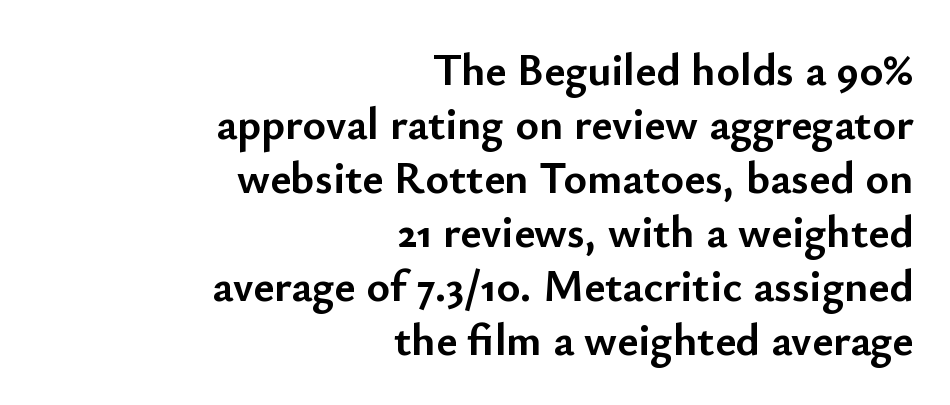
Q: Is the text bold? A: Yes.
Q: Is the text italic (slanted)? A: No, it is upright.
Q: Is the typeface a serif or a sans-serif typeface? A: Sans-serif.
Q: Is the text underlined? A: No.
Q: How is the paragraph aligned? A: Right-aligned.
Q: Is the spacing between letters normal or unusually wide? A: Normal.
Q: Width (condensed, normal, or wide)? A: Normal.
Q: Stroke contrast? A: Low.
Q: x-height? A: Small.
Q: Monospaced? A: No.
